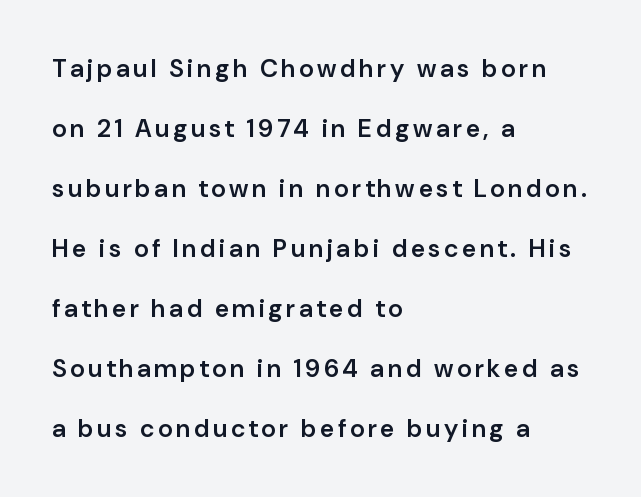
Has an underline been added? It has not. In terms of posture, this sample is upright. If you measured baseline to baseline, you'd find a long distance. Casual observation: everything's shoved over to the left.
